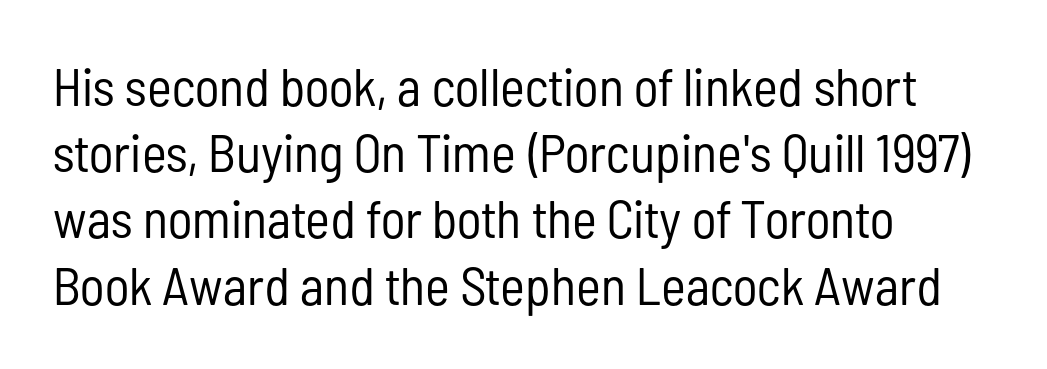
The typography opts for an upright posture over an oblique one. This reads as an unemphasized weight, regular at the heaviest. These lines are rendered in a variable-pitch font. Interline gaps are of average width in this sample. In terms of letterform style, serifs are entirely absent.
